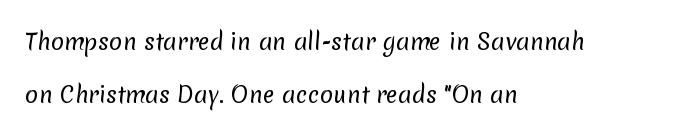
{"bold": "no", "underline": "no", "align": "left", "line_spacing": "loose", "line_spacing_ratio": 2.4, "letter_spacing": "normal", "letter_spacing_em": 0.0, "glyph_px": 22}
